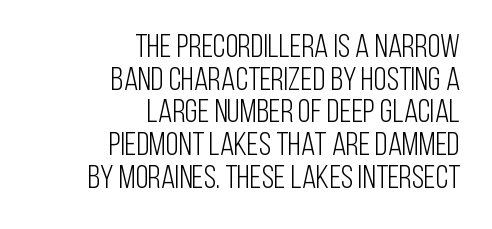
Q: Is the text bold? A: No.
Q: Is the text italic (slanted)? A: No, it is upright.
Q: Is the typeface a serif or a sans-serif typeface? A: Sans-serif.
Q: Is the text underlined? A: No.
Q: How is the paragraph aligned? A: Right-aligned.
Q: Is the spacing between letters normal or unusually wide? A: Normal.
Q: Is the spacing between lines tight, normal or loose? A: Tight.
Q: Width (condensed, normal, or wide)? A: Condensed.
Q: Stroke contrast? A: Low.
Q: x-height? A: Large.
Q: Monospaced? A: No.
